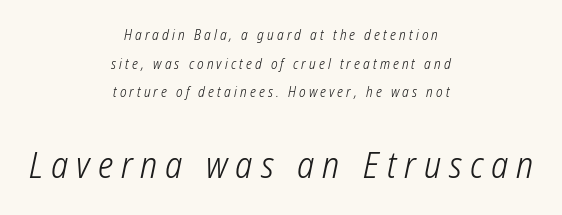
Spacing verdict: proportional, widths tailored to each character. Compared with typical paragraphs, the rows here are farther apart. Heft: none added — not bold. There is plenty of visible air inserted between adjacent glyphs. The string is rendered with underlining switched off.
